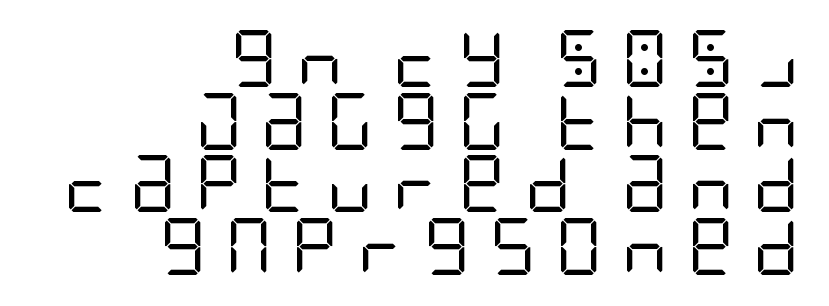
The image shows 57 px regular-weight, condensed sans-serif type, upright; set right-aligned, tight line spacing (1.1x), unusually wide letter spacing (+0.34 em), not underlined; low stroke contrast and a large x-height.
